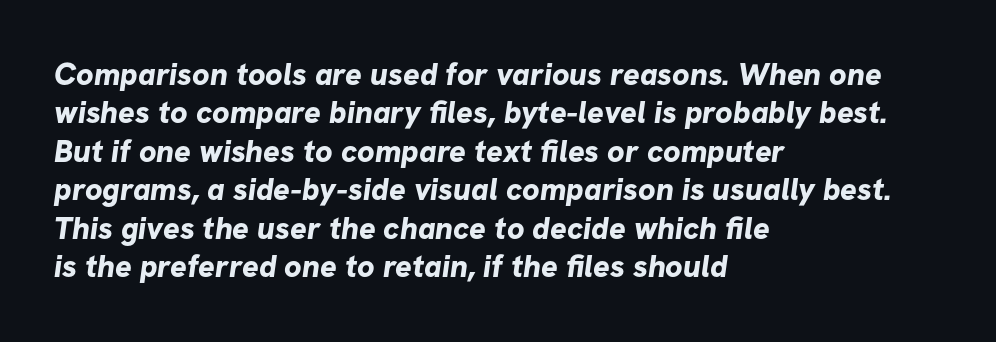
Q: Is the text bold? A: Yes.
Q: Is the typeface a serif or a sans-serif typeface? A: Sans-serif.
Q: Is the text underlined? A: No.
Q: How is the paragraph aligned? A: Left-aligned.
Q: Is the spacing between letters normal or unusually wide? A: Normal.
Q: Width (condensed, normal, or wide)? A: Normal.
Q: Stroke contrast? A: Low.
Q: x-height? A: Medium.
Q: Monospaced? A: No.
